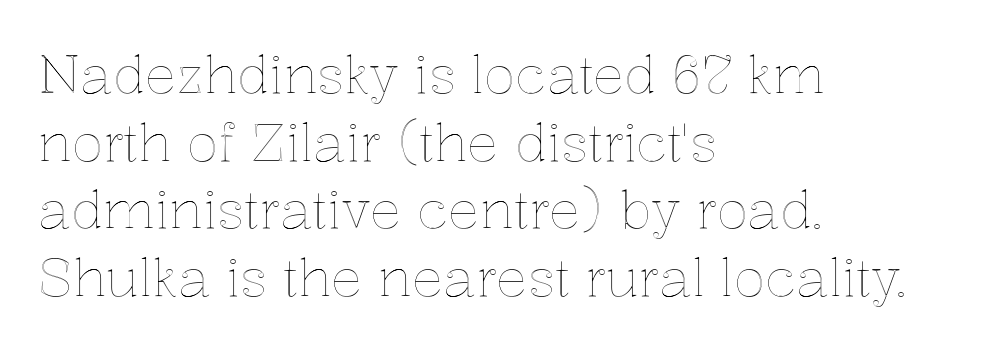
{"italic": "no", "width": "normal", "x_height": "medium", "monospaced": "no", "underline": "no", "align": "left", "line_spacing": "normal", "line_spacing_ratio": 1.3, "letter_spacing": "normal", "letter_spacing_em": 0.0, "glyph_px": 52}
